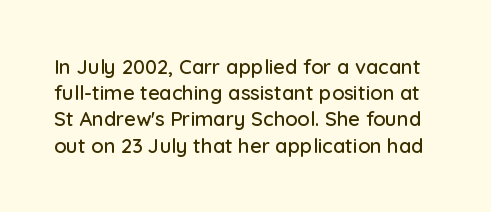
Q: Is the text italic (slanted)? A: No, it is upright.
Q: Is the text underlined? A: No.
Q: Is the spacing between letters normal or unusually wide? A: Normal.
Q: Is the spacing between lines tight, normal or loose? A: Normal.
